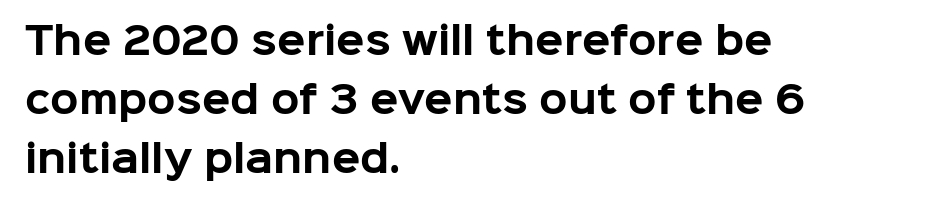
Q: Is the text bold? A: Yes.
Q: Is the text italic (slanted)? A: No, it is upright.
Q: Is the typeface a serif or a sans-serif typeface? A: Sans-serif.
Q: Is the text underlined? A: No.
Q: How is the paragraph aligned? A: Left-aligned.
Q: Is the spacing between letters normal or unusually wide? A: Normal.
Q: Is the spacing between lines tight, normal or loose? A: Normal.
Q: Width (condensed, normal, or wide)? A: Normal.
Q: Stroke contrast? A: Low.
Q: x-height? A: Medium.
Q: Monospaced? A: No.
